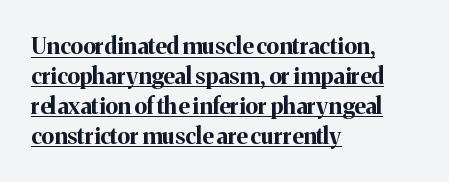
The image shows 23 px bold type, upright; set left-aligned, normal line spacing (1.3x), normal letter spacing, underlined.
